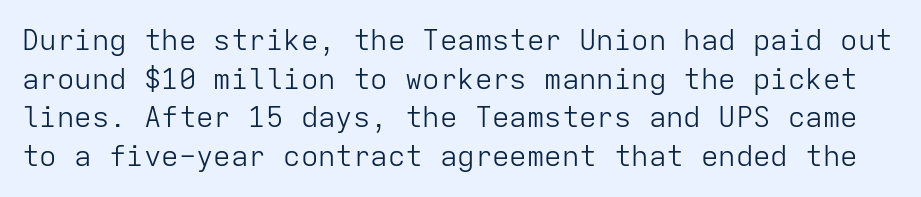
The image shows 29 px light sans-serif type, upright, monospaced; set normal line spacing (1.33x), normal letter spacing, not underlined; low stroke contrast and a medium x-height.
